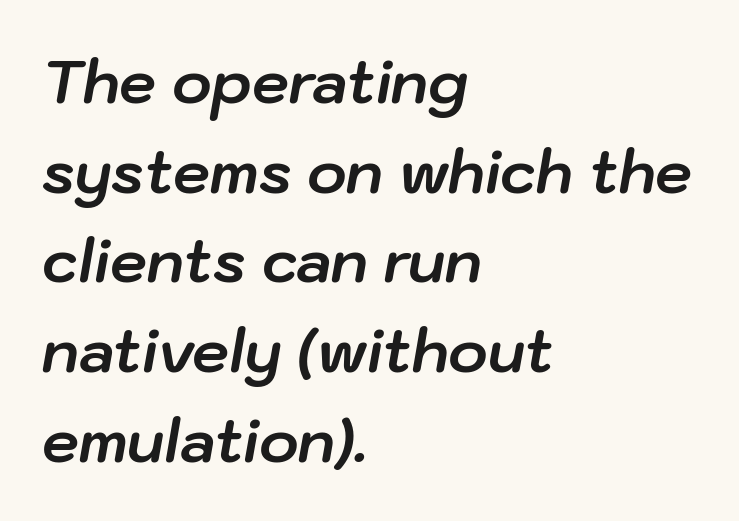
{"italic": "yes", "lean": "right", "slant_degrees": 10, "bold": "yes", "weight": "bold", "width": "normal", "stroke_contrast": "low", "x_height": "medium", "monospaced": "no", "underline": "no", "align": "left", "line_spacing": "normal", "line_spacing_ratio": 1.52, "letter_spacing": "normal", "letter_spacing_em": 0.0, "glyph_px": 59}
